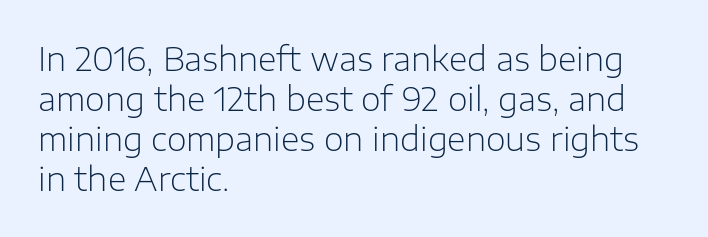
Q: Is the text bold? A: No.
Q: Is the text italic (slanted)? A: No, it is upright.
Q: Is the typeface a serif or a sans-serif typeface? A: Sans-serif.
Q: Is the text underlined? A: No.
Q: How is the paragraph aligned? A: Left-aligned.
Q: Is the spacing between letters normal or unusually wide? A: Normal.
Q: Is the spacing between lines tight, normal or loose? A: Normal.
Q: Width (condensed, normal, or wide)? A: Normal.
Q: Stroke contrast? A: Low.
Q: x-height? A: Medium.
Q: Monospaced? A: No.
